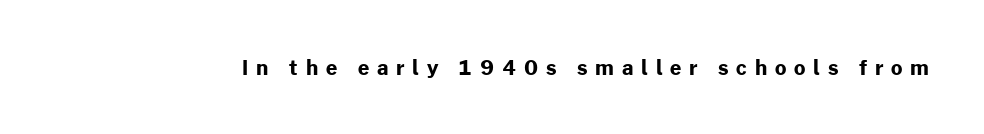
Words float on clear page, feet unadorned. The letters stand straight up with perfectly vertical stems. Strokes here are thick enough to call this a true bold. Does extra space separate the letters? Yes, quite a lot of it.
